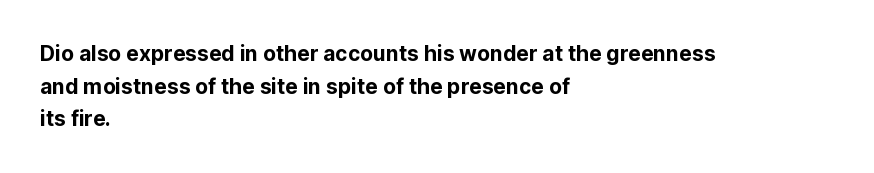
Q: Is the text italic (slanted)? A: No, it is upright.
Q: Is the text underlined? A: No.
Q: How is the paragraph aligned? A: Left-aligned.
Q: Is the spacing between letters normal or unusually wide? A: Normal.
Q: Is the spacing between lines tight, normal or loose? A: Normal.
